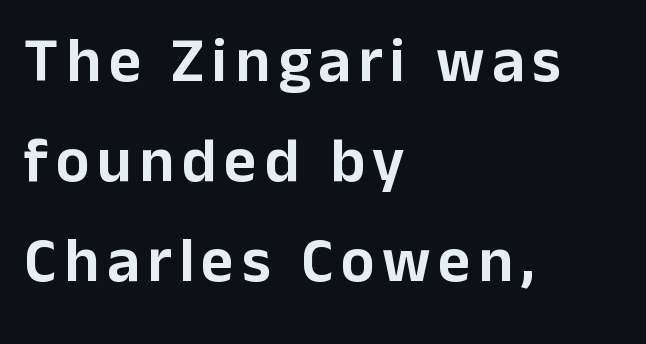
Q: Is the text italic (slanted)? A: No, it is upright.
Q: Is the typeface a serif or a sans-serif typeface? A: Sans-serif.
Q: Is the text underlined? A: No.
Q: How is the paragraph aligned? A: Left-aligned.
Q: Is the spacing between lines tight, normal or loose? A: Normal.
Q: Width (condensed, normal, or wide)? A: Normal.
Q: Stroke contrast? A: Low.
Q: x-height? A: Medium.
Q: Monospaced? A: No.
